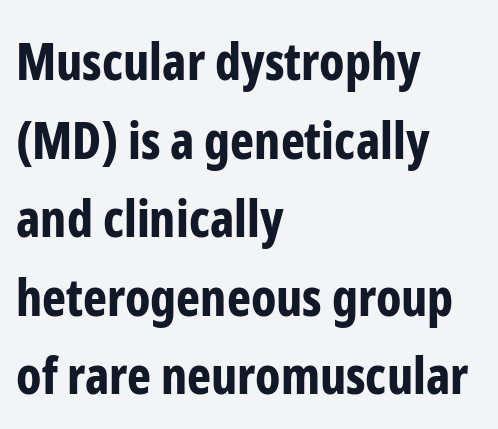
{"serif": "no", "italic": "no", "bold": "yes", "weight": "bold", "width": "condensed", "stroke_contrast": "low", "x_height": "medium", "monospaced": "no", "underline": "no", "align": "left", "line_spacing": "normal", "line_spacing_ratio": 1.54, "letter_spacing": "normal", "letter_spacing_em": 0.0, "glyph_px": 51}
